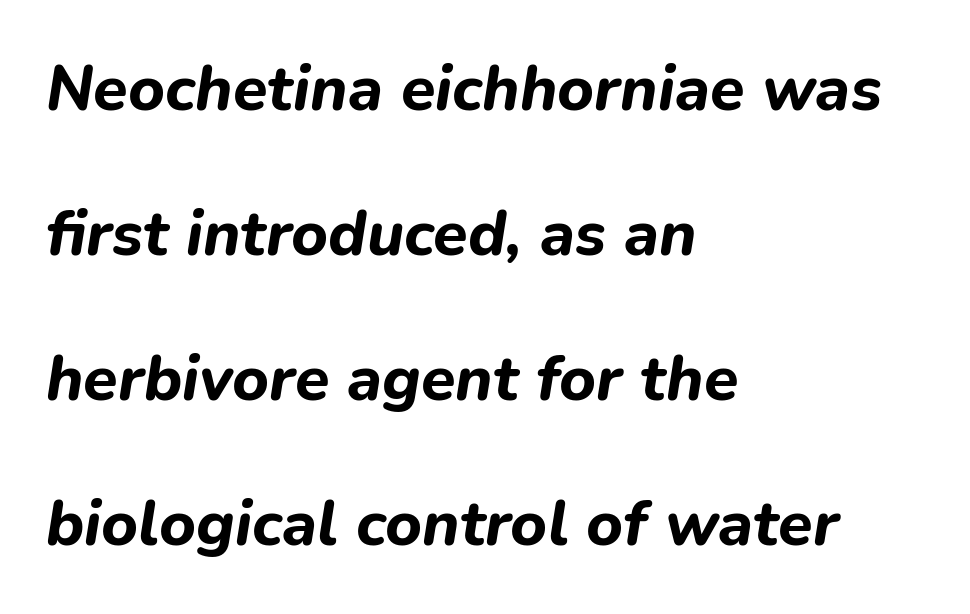
{"italic": "yes", "lean": "right", "slant_degrees": 9, "bold": "yes", "weight": "bold", "width": "normal", "stroke_contrast": "low", "x_height": "medium", "monospaced": "no", "underline": "no", "align": "left", "line_spacing": "loose", "line_spacing_ratio": 2.3, "letter_spacing": "normal", "letter_spacing_em": 0.0, "glyph_px": 63}
